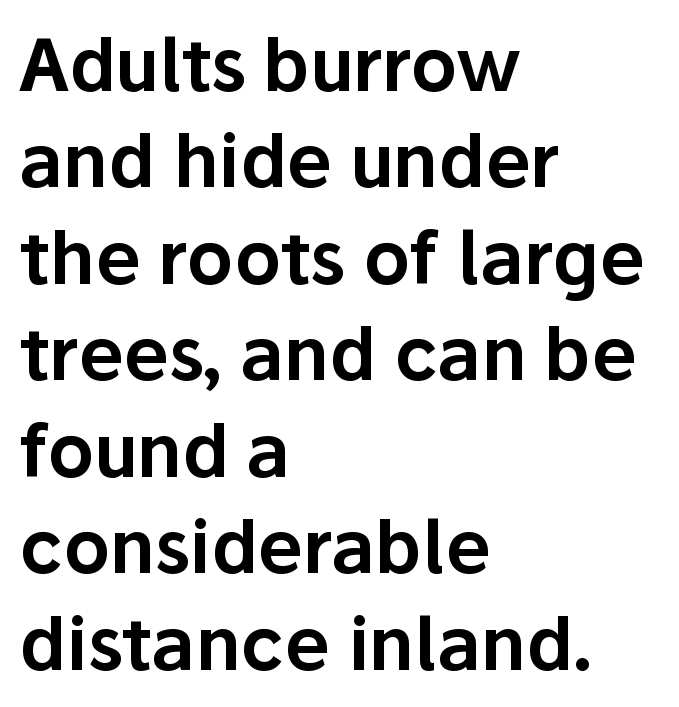
The text block is weighted toward the left margin, trailing off unevenly rightward. This is the regular roman posture of the typeface. Each letter keeps its own natural width here, so spacing adapts to shape. One glance says typical: line gaps are just what's usual. In terms of letterform style, serifs are entirely absent. There is no visible air inserted between adjacent glyphs.
